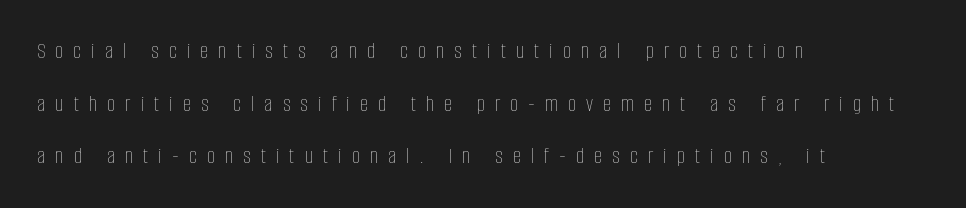
Q: Is the text bold? A: No.
Q: Is the text italic (slanted)? A: No, it is upright.
Q: Is the text underlined? A: No.
Q: How is the paragraph aligned? A: Left-aligned.
Q: Is the spacing between letters normal or unusually wide? A: Unusually wide.
Q: Is the spacing between lines tight, normal or loose? A: Loose.
